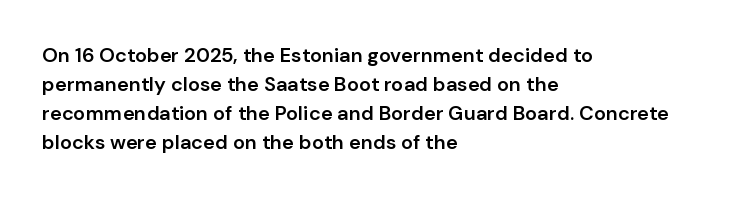
Q: Is the text bold? A: Semi-bold.
Q: Is the text italic (slanted)? A: No, it is upright.
Q: Is the text underlined? A: No.
Q: How is the paragraph aligned? A: Left-aligned.
Q: Is the spacing between letters normal or unusually wide? A: Normal.
Q: Is the spacing between lines tight, normal or loose? A: Normal.
